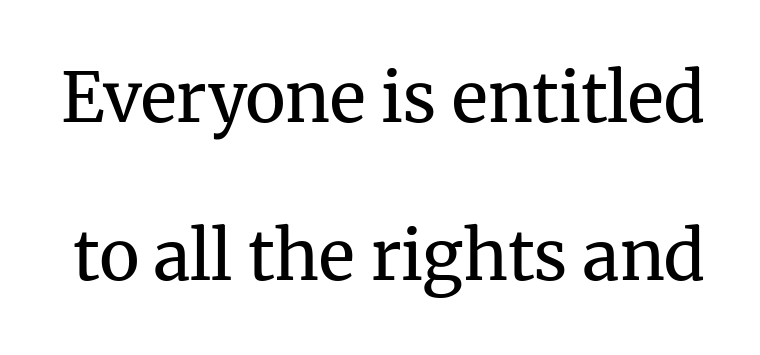
Q: Is the text bold? A: No.
Q: Is the text italic (slanted)? A: No, it is upright.
Q: Is the typeface a serif or a sans-serif typeface? A: Serif.
Q: Is the text underlined? A: No.
Q: Is the spacing between letters normal or unusually wide? A: Normal.
Q: Is the spacing between lines tight, normal or loose? A: Loose.
Q: Width (condensed, normal, or wide)? A: Normal.
Q: Stroke contrast? A: Medium.
Q: x-height? A: Medium.
Q: Monospaced? A: No.
